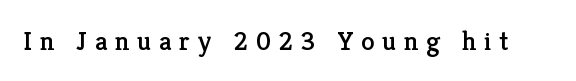
The image shows 27 px text type, upright; set unusually wide letter spacing (+0.29 em), not underlined.
